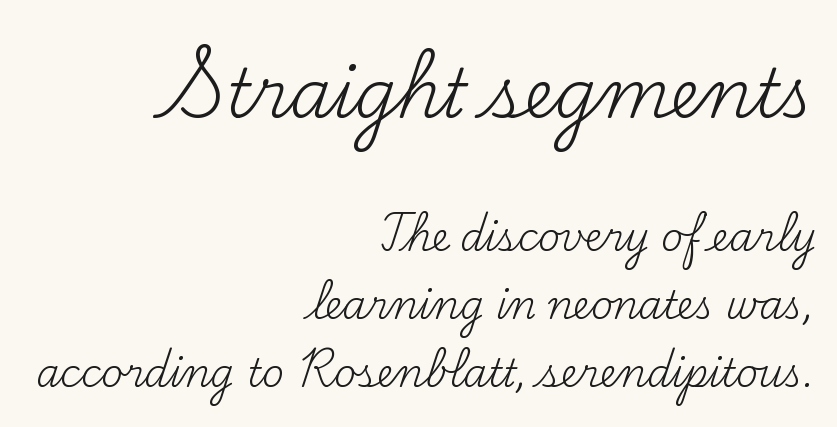
The image shows 67 px regular-weight serif type; set right-aligned, line spacing 1.79x, normal letter spacing, not underlined; the first (top) block is 1.76x larger; medium stroke contrast and a small x-height.
